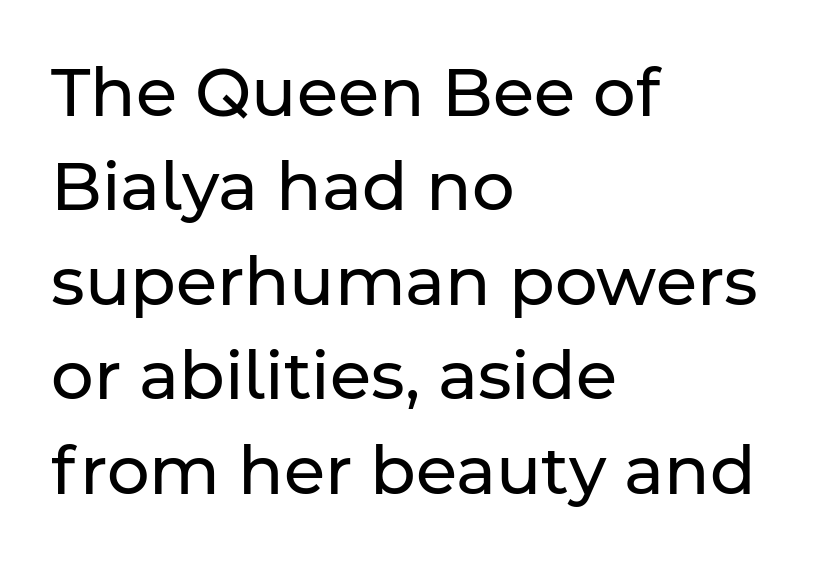
Q: Is the text bold? A: No.
Q: Is the text italic (slanted)? A: No, it is upright.
Q: Is the typeface a serif or a sans-serif typeface? A: Sans-serif.
Q: Is the text underlined? A: No.
Q: How is the paragraph aligned? A: Left-aligned.
Q: Is the spacing between letters normal or unusually wide? A: Normal.
Q: Is the spacing between lines tight, normal or loose? A: Normal.
Q: Width (condensed, normal, or wide)? A: Normal.
Q: Stroke contrast? A: Low.
Q: x-height? A: Medium.
Q: Monospaced? A: No.
